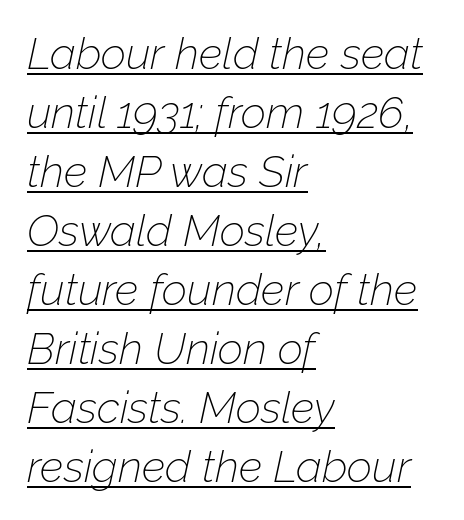
The image shows 44 px thin type, italic (leaning right); set left-aligned, normal line spacing (1.34x), normal letter spacing, underlined; low stroke contrast and a medium x-height.
